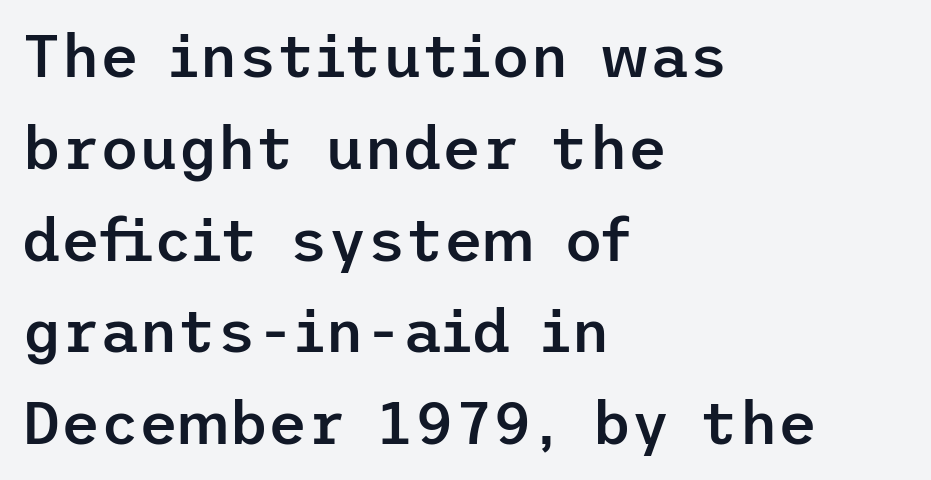
Horizontal alignment here is leftward, the default for most running prose. The line-height multiplier appears to be the usual default. Between one letter and the next there's only the usual sliver of space. Each row of text sits above clean, open space. Summary of weight: moderately heavy, a semibold.
